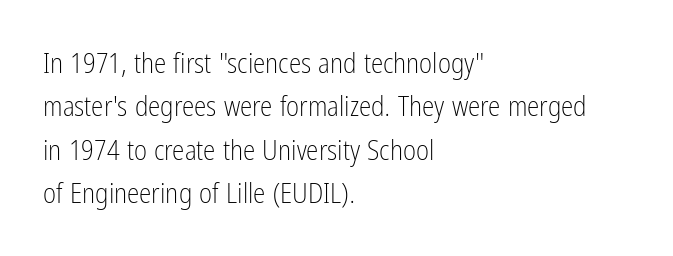
Q: Is the text bold? A: No.
Q: Is the text italic (slanted)? A: No, it is upright.
Q: Is the typeface a serif or a sans-serif typeface? A: Sans-serif.
Q: Is the text underlined? A: No.
Q: How is the paragraph aligned? A: Left-aligned.
Q: Is the spacing between letters normal or unusually wide? A: Normal.
Q: Is the spacing between lines tight, normal or loose? A: Normal.
Q: Width (condensed, normal, or wide)? A: Condensed.
Q: Stroke contrast? A: Low.
Q: x-height? A: Medium.
Q: Monospaced? A: No.
